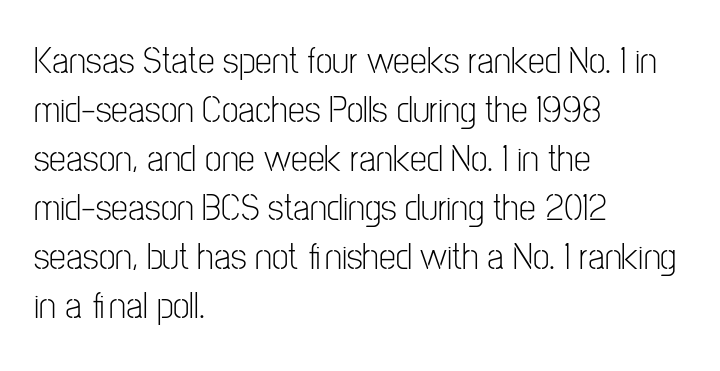
{"serif": "no", "italic": "no", "bold": "no", "weight": "light", "width": "condensed", "stroke_contrast": "low", "x_height": "medium", "monospaced": "no", "underline": "no", "align": "left", "line_spacing": "normal", "line_spacing_ratio": 1.29, "letter_spacing": "normal", "letter_spacing_em": 0.0, "glyph_px": 38}
